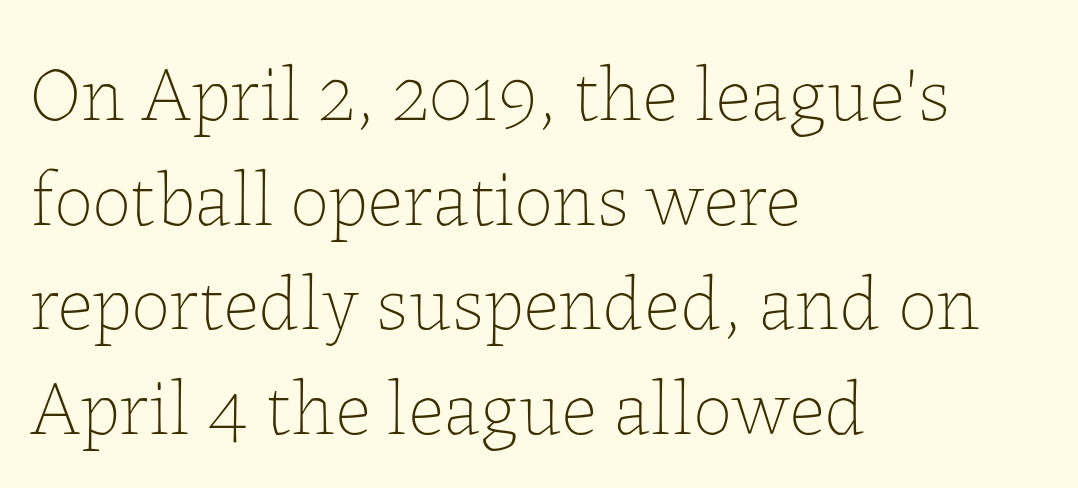
The image shows 78 px thin type, upright; set left-aligned, normal line spacing (1.34x), normal letter spacing, not underlined; low stroke contrast and a medium x-height.
